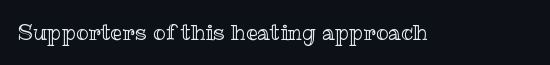
{"italic": "no", "underline": "no", "letter_spacing": "normal", "letter_spacing_em": 0.0, "glyph_px": 21}
